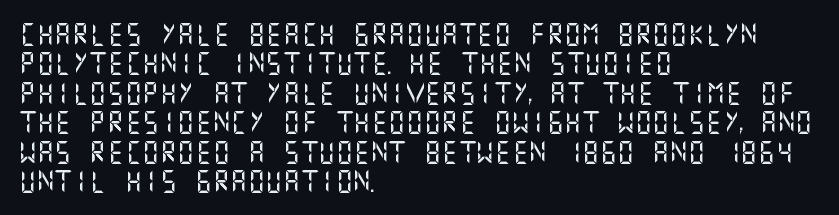
Q: Is the text italic (slanted)? A: No, it is upright.
Q: Is the text underlined? A: No.
Q: How is the paragraph aligned? A: Left-aligned.
Q: Is the spacing between letters normal or unusually wide? A: Normal.
Q: Is the spacing between lines tight, normal or loose? A: Normal.
